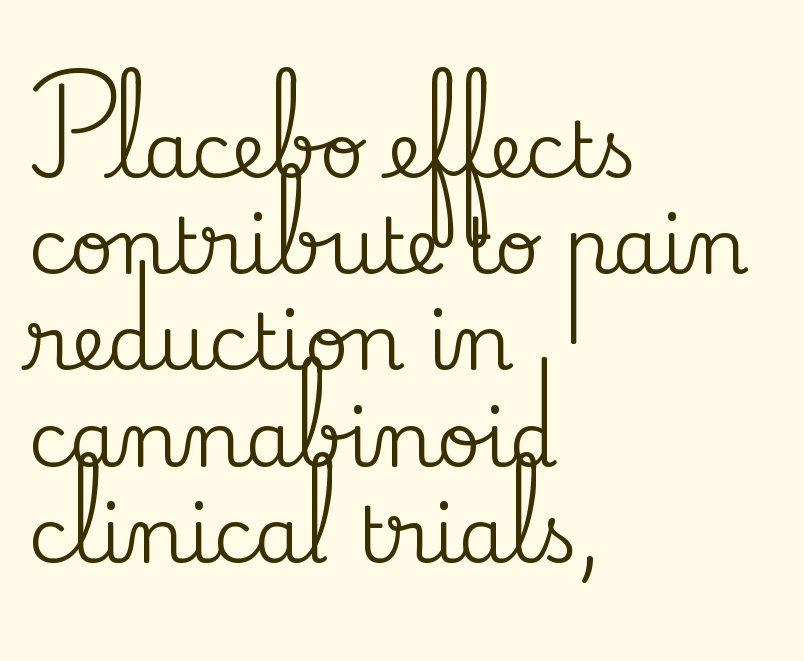
{"serif": "yes", "italic": "no", "width": "normal", "stroke_contrast": "medium", "x_height": "small", "monospaced": "no", "underline": "no", "align": "left", "line_spacing": "normal", "line_spacing_ratio": 1.25, "letter_spacing": "normal", "letter_spacing_em": 0.0, "glyph_px": 77}
